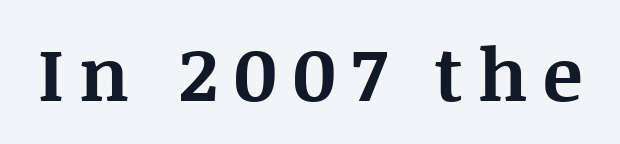
Look at the bottom of the vertical strokes: they flare into serifs here. A bare baseline throughout the passage. Each glyph is drawn with heavy, bold strokes. The font's upright variant was chosen for this text. Glyph-to-glyph distance is far greater than everyday printed text.
